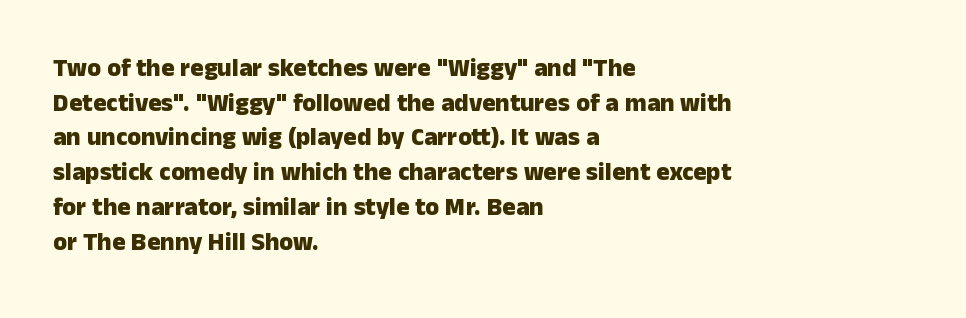
The image shows 25 px bold type, upright; set left-aligned, normal line spacing (1.39x), normal letter spacing, not underlined.
